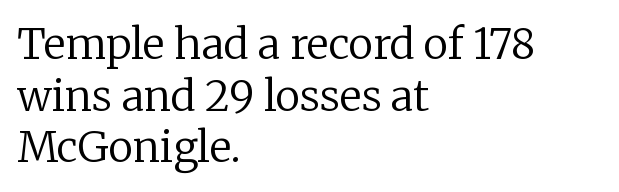
{"serif": "yes", "italic": "no", "bold": "no", "weight": "regular", "width": "normal", "stroke_contrast": "low", "x_height": "medium", "monospaced": "no", "underline": "no", "align": "left", "line_spacing_ratio": 1.23, "letter_spacing": "normal", "letter_spacing_em": 0.0, "glyph_px": 42}
